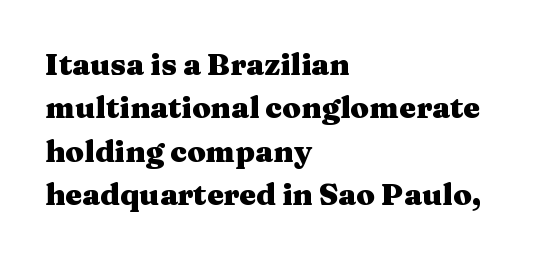
{"serif": "yes", "italic": "no", "bold": "yes", "weight": "heavy", "width": "wide", "stroke_contrast": "medium", "x_height": "medium", "monospaced": "no", "underline": "no", "align": "left", "line_spacing": "normal", "line_spacing_ratio": 1.45, "letter_spacing": "normal", "letter_spacing_em": 0.0, "glyph_px": 30}
